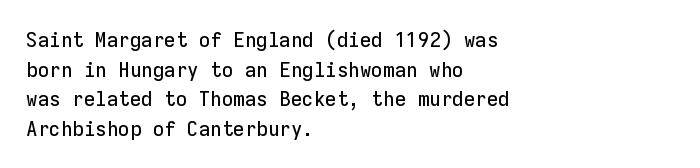
{"italic": "no", "underline": "no", "align": "left", "line_spacing": "normal", "line_spacing_ratio": 1.41, "letter_spacing": "normal", "letter_spacing_em": 0.0, "glyph_px": 21}
